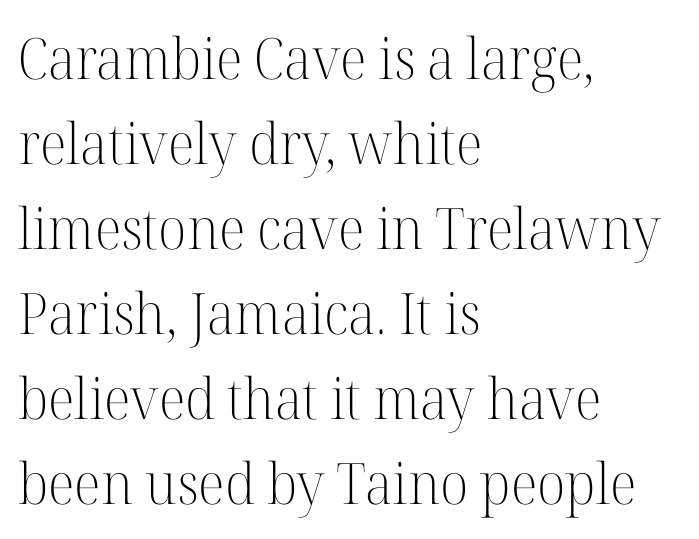
Here the designer chose a conventional face with non-uniform glyph widths. Look at the bottom of the vertical strokes: they flare into serifs here. What's the leading like? Ordinary, nothing unusual. Glyph-to-glyph distance matches everyday printed text. A clean baseline with only descenders dipping below it. Layout note: lines flush left.
